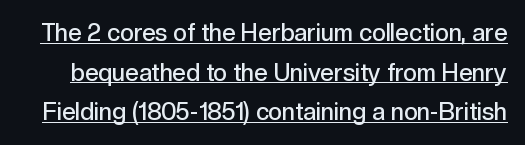
The image shows 24 px text type, upright; set normal line spacing (1.65x), normal letter spacing, underlined.
